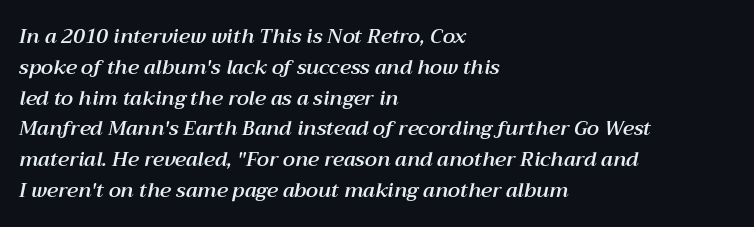
Does extra space separate the letters? No, they use regular spacing. In terms of leading, this rendering sits right in the middle. Type without underlining. The passage is arranged the way most books set body copy — flush left.
